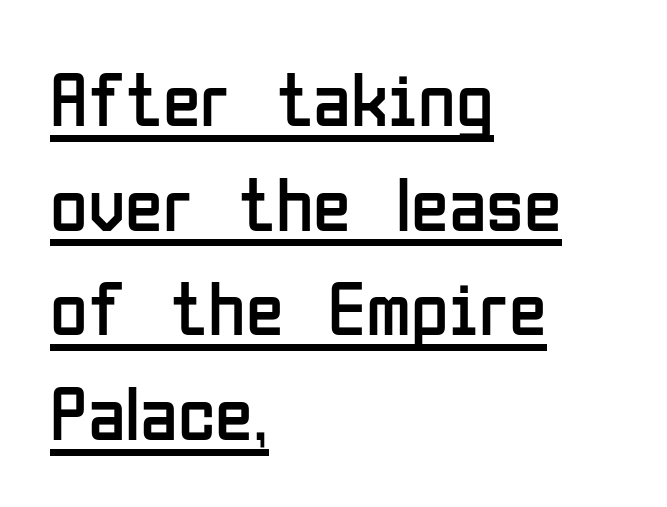
{"serif": "no", "italic": "no", "bold": "no", "weight": "regular", "width": "condensed", "stroke_contrast": "low", "x_height": "medium", "monospaced": "no", "underline": "yes", "align": "left", "line_spacing": "normal", "line_spacing_ratio": 1.36, "letter_spacing": "normal", "letter_spacing_em": 0.0, "glyph_px": 77}
